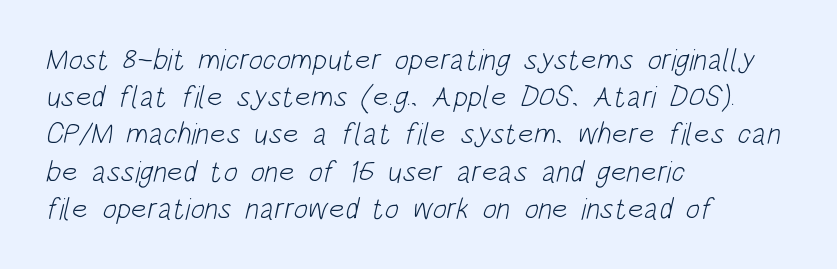
{"serif": "no", "bold": "no", "weight": "light", "width": "condensed", "stroke_contrast": "low", "x_height": "large", "monospaced": "no", "underline": "no", "align": "left", "line_spacing_ratio": 1.24, "letter_spacing": "normal", "letter_spacing_em": 0.0, "glyph_px": 30}
